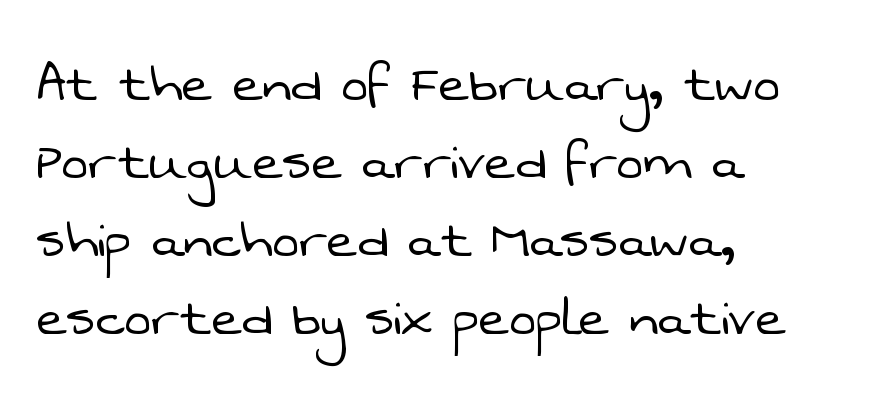
Nobody drew a line under any word here. If you drew a ruler down the left edge, every line would touch it. The passage shown is typed in a proportional face where columns would drift. Typographically, this falls in the sans-serif category. The characters are drawn with everyday or finer stroke widths. In terms of letterspacing, this is plain default setting.
